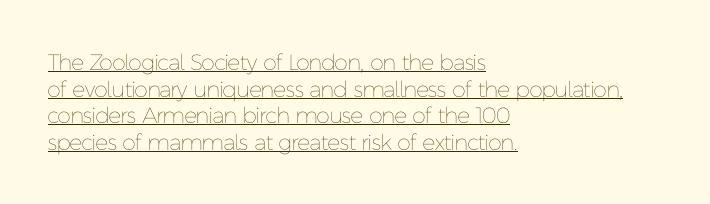
Q: Is the text bold? A: No.
Q: Is the text italic (slanted)? A: No, it is upright.
Q: Is the text underlined? A: Yes.
Q: How is the paragraph aligned? A: Left-aligned.
Q: Is the spacing between letters normal or unusually wide? A: Normal.
